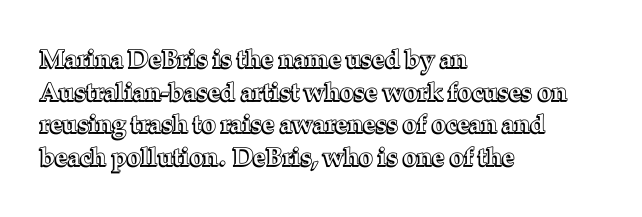
The tracking reads as untouched default to a designer's eye. Has an underline been added? It has not. Where is the straight margin? On the left. A typesetter would call this leading conventional body-copy spacing.
